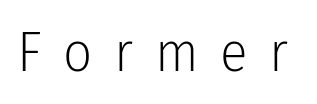
The image shows 57 px light, condensed sans-serif type, upright; set unusually wide letter spacing (+0.38 em), not underlined; low stroke contrast and a medium x-height.
